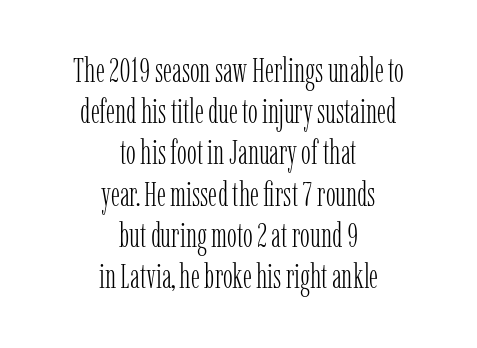
{"serif": "yes", "italic": "no", "bold": "no", "weight": "light", "width": "condensed", "stroke_contrast": "low", "x_height": "medium", "monospaced": "no", "underline": "no", "align": "center", "line_spacing": "normal", "line_spacing_ratio": 1.25, "letter_spacing": "normal", "letter_spacing_em": 0.0, "glyph_px": 33}
